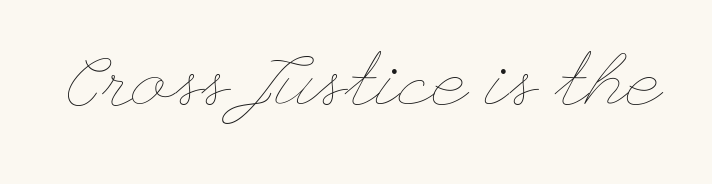
The image shows 75 px thin, wide type; set normal letter spacing, not underlined; low stroke contrast and a small x-height.
